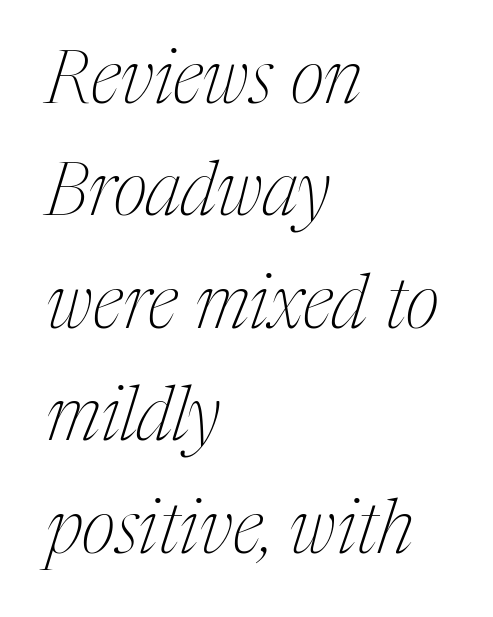
Q: Is the text bold? A: No.
Q: Is the text italic (slanted)? A: Yes, it leans right by about 17 degrees.
Q: Is the typeface a serif or a sans-serif typeface? A: Serif.
Q: Is the text underlined? A: No.
Q: How is the paragraph aligned? A: Left-aligned.
Q: Is the spacing between letters normal or unusually wide? A: Normal.
Q: Is the spacing between lines tight, normal or loose? A: Normal.
Q: Width (condensed, normal, or wide)? A: Condensed.
Q: Stroke contrast? A: Medium.
Q: x-height? A: Medium.
Q: Monospaced? A: No.
